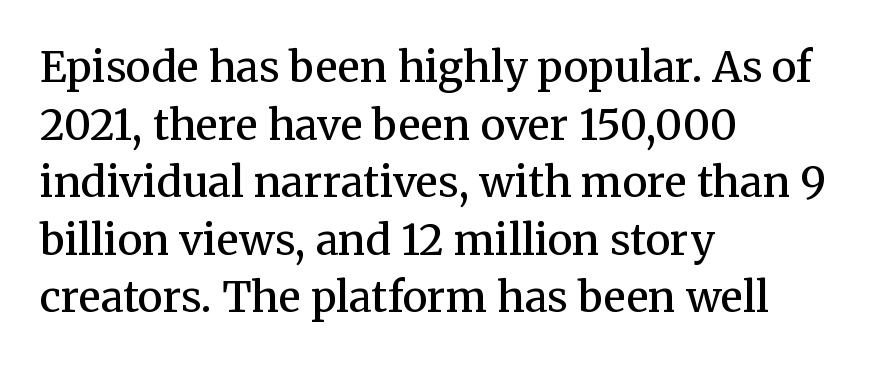
The image shows 42 px semibold serif type, upright; set left-aligned, normal line spacing (1.37x), normal letter spacing, not underlined; medium stroke contrast and a medium x-height.
